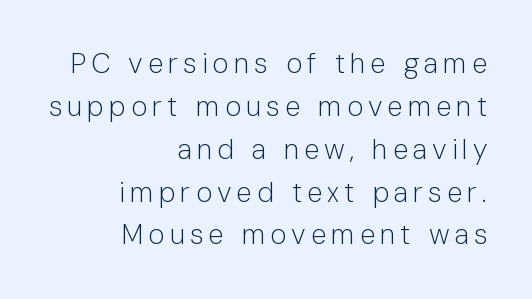
Nothing sits at the stroke ends, so this counts as sans-serif. The passage shown is typed in a proportional face where columns would drift. The passage shown is not underscored anywhere. Each new line begins a customary step beneath the previous one. The face looks like a standard text weight, possibly lighter. You can tell it's not italic because the verticals are truly vertical.
